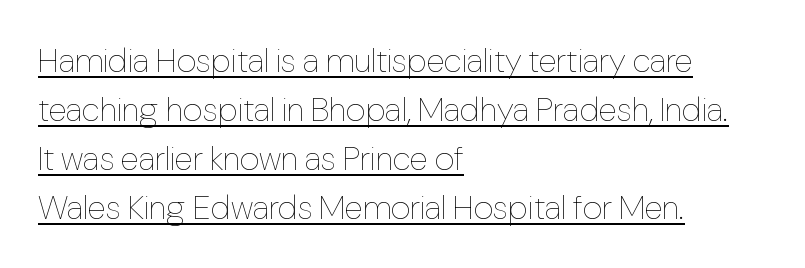
Proportional: the letters do not fall into vertical columns. Italic? Not at all — the glyphs are vertical. Is the stroke heavy? The answer is a plain regular-or-lighter. Layout note: lines flush left. The passage shown has conventional tracking throughout. You can see a thin bar hugging the bottom of the glyphs.
